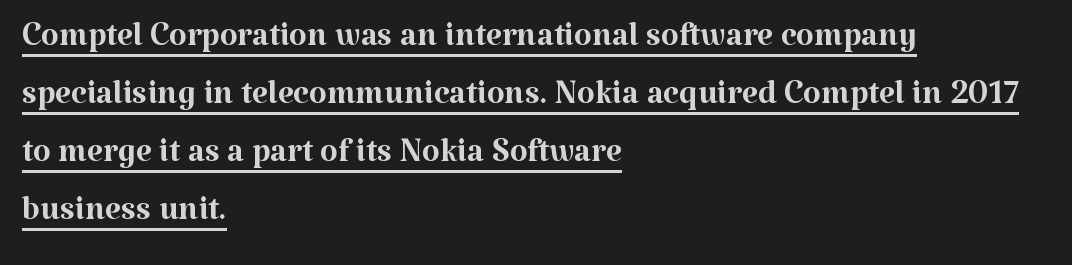
The image shows 46 px regular-weight serif type, upright; set left-aligned, normal line spacing (1.26x), normal letter spacing, underlined; medium stroke contrast and a medium x-height.
